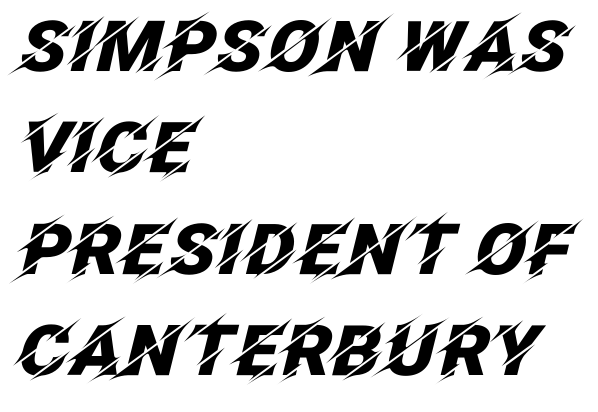
Q: Is the text bold? A: Yes.
Q: Is the text italic (slanted)? A: Yes, it leans right by about 12 degrees.
Q: Is the text underlined? A: No.
Q: How is the paragraph aligned? A: Left-aligned.
Q: Is the spacing between letters normal or unusually wide? A: Normal.
Q: Is the spacing between lines tight, normal or loose? A: Normal.
Q: Width (condensed, normal, or wide)? A: Normal.
Q: Stroke contrast? A: Low.
Q: x-height? A: Large.
Q: Monospaced? A: No.
